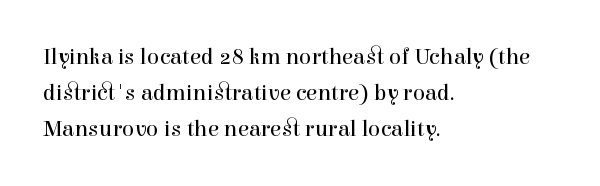
The foot of each line stays bare and open. It's the straight-up-and-down kind of type. The gaps between neighbouring characters are ordinary and unremarkable. A normal amount of white space separates one row of letters from the next. Typeset ragged right — the left edge is the straight one. Is the stroke heavy? The answer is a plain regular-or-lighter.
